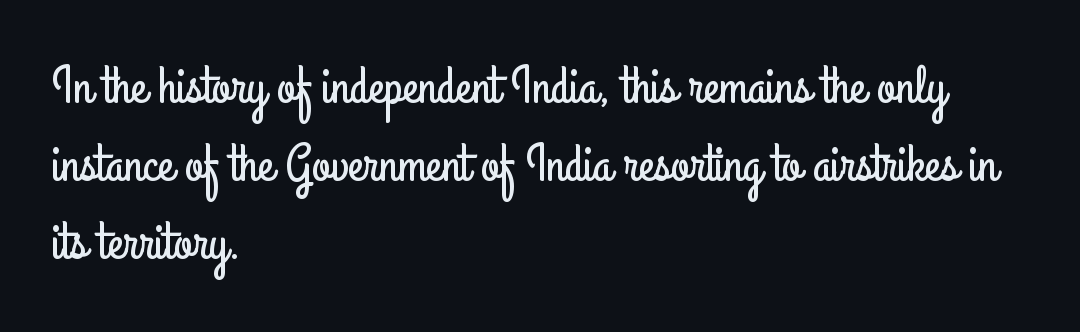
Q: Is the typeface a serif or a sans-serif typeface? A: Sans-serif.
Q: Is the text underlined? A: No.
Q: How is the paragraph aligned? A: Left-aligned.
Q: Is the spacing between letters normal or unusually wide? A: Normal.
Q: Is the spacing between lines tight, normal or loose? A: Normal.
Q: Width (condensed, normal, or wide)? A: Condensed.
Q: Stroke contrast? A: Low.
Q: x-height? A: Small.
Q: Monospaced? A: No.
